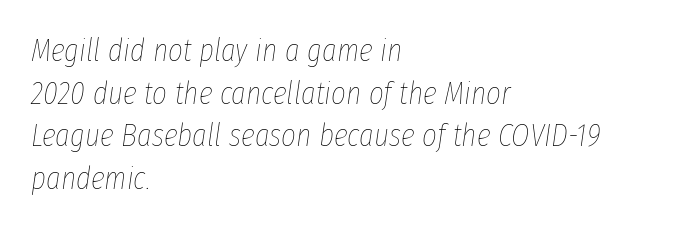
The image shows 32 px thin, condensed type, italic (leaning right); set left-aligned, normal line spacing (1.33x), normal letter spacing, not underlined; low stroke contrast and a medium x-height.
